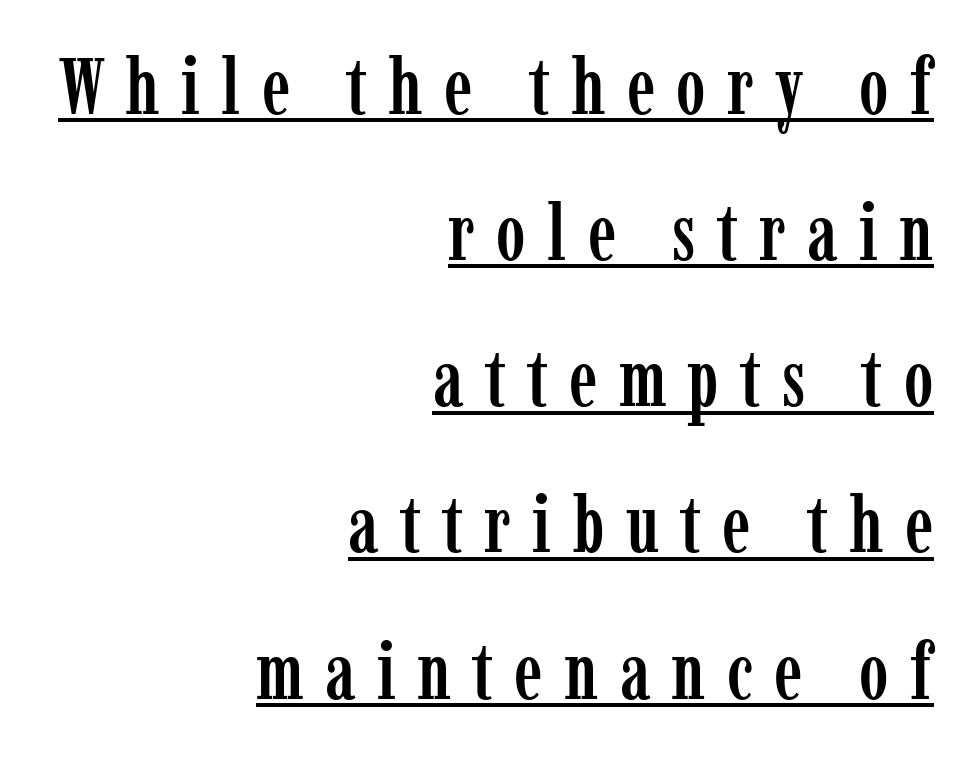
The image shows 79 px condensed serif type, upright; set right-aligned, line spacing 1.85x, unusually wide letter spacing (+0.27 em), underlined; low stroke contrast and a medium x-height.
